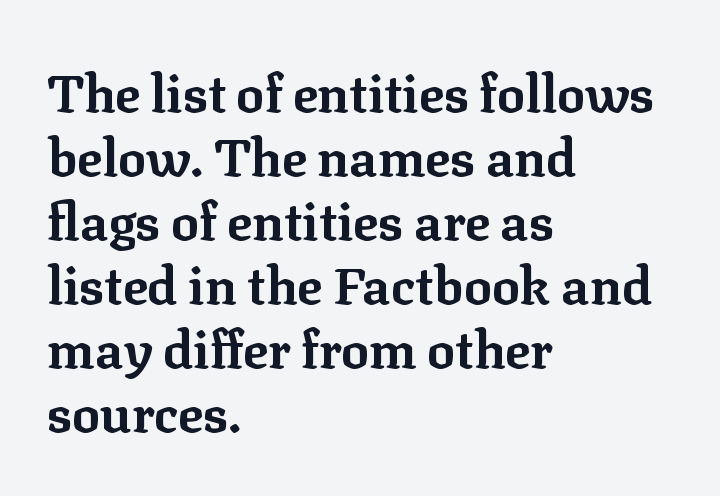
Q: Is the text bold? A: Yes.
Q: Is the text italic (slanted)? A: No, it is upright.
Q: Is the typeface a serif or a sans-serif typeface? A: Serif.
Q: Is the text underlined? A: No.
Q: How is the paragraph aligned? A: Left-aligned.
Q: Is the spacing between letters normal or unusually wide? A: Normal.
Q: Width (condensed, normal, or wide)? A: Normal.
Q: Stroke contrast? A: Low.
Q: x-height? A: Medium.
Q: Monospaced? A: No.
